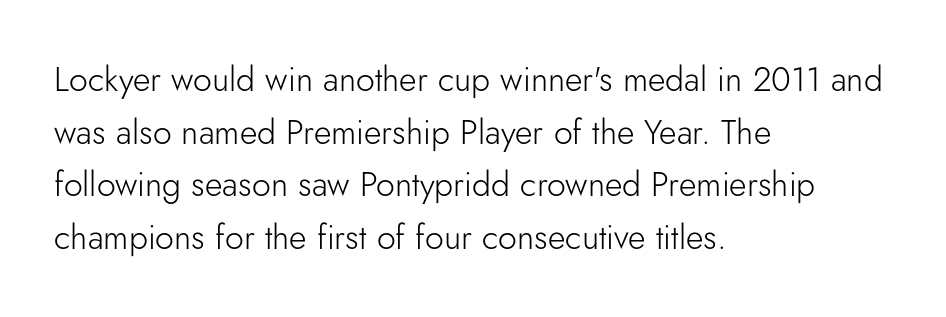
Where is the straight margin? On the left. Honestly, the letter spacing is just normal — you wouldn't notice it. The rendering shows plain stroke endings on the letterforms — a sans-serif design. Nothing heavy about these letters — not bold at all. The passage shown is not underscored anywhere.
